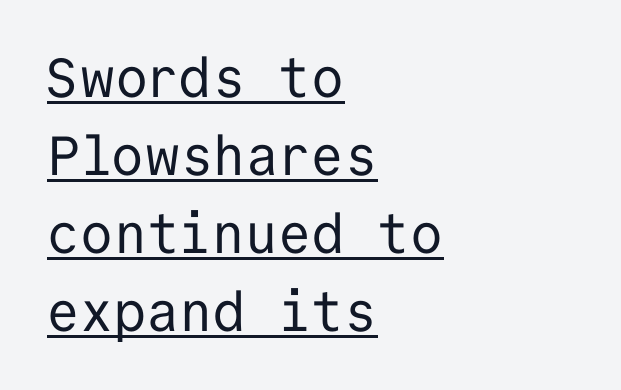
Q: Is the text bold? A: No.
Q: Is the text italic (slanted)? A: No, it is upright.
Q: Is the typeface a serif or a sans-serif typeface? A: Sans-serif.
Q: Is the text underlined? A: Yes.
Q: How is the paragraph aligned? A: Left-aligned.
Q: Is the spacing between letters normal or unusually wide? A: Normal.
Q: Is the spacing between lines tight, normal or loose? A: Normal.
Q: Width (condensed, normal, or wide)? A: Normal.
Q: Stroke contrast? A: Low.
Q: x-height? A: Medium.
Q: Monospaced? A: Yes.
